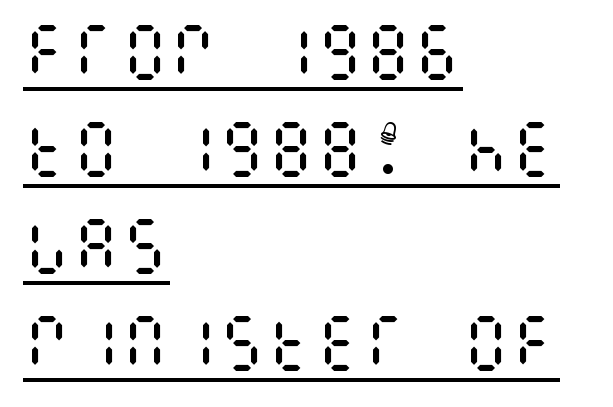
Descenders here cross a horizontal rule under the line. Does the leading feel generous? No, just average. A typesetter would mark this as roman, not italic. Look at the tracking — it's just the regular setting, nothing added. Heaviness? Minimal to ordinary, like unemphasized prose.
